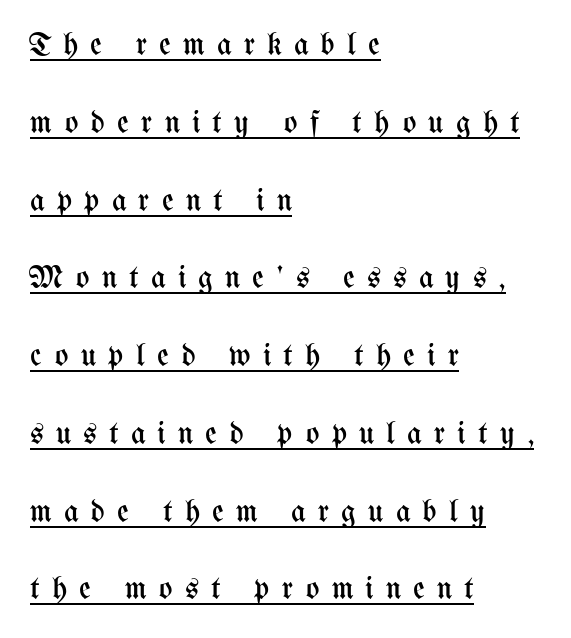
The image shows 32 px regular-weight, condensed type, upright; set left-aligned, loose line spacing (2.43x), unusually wide letter spacing (+0.38 em), underlined; medium stroke contrast and a medium x-height.
